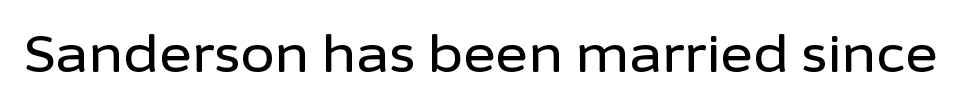
The image shows 50 px sans-serif type, upright; set normal letter spacing, not underlined; low stroke contrast and a medium x-height.
